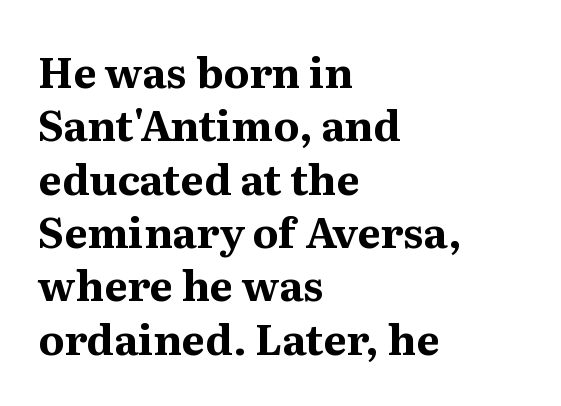
Q: Is the text bold? A: Yes.
Q: Is the text italic (slanted)? A: No, it is upright.
Q: Is the typeface a serif or a sans-serif typeface? A: Serif.
Q: Is the text underlined? A: No.
Q: How is the paragraph aligned? A: Left-aligned.
Q: Is the spacing between letters normal or unusually wide? A: Normal.
Q: Is the spacing between lines tight, normal or loose? A: Normal.
Q: Width (condensed, normal, or wide)? A: Normal.
Q: Stroke contrast? A: Medium.
Q: x-height? A: Medium.
Q: Monospaced? A: No.
